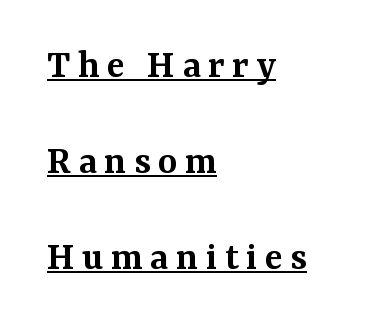
{"serif": "yes", "italic": "no", "bold": "semi", "weight": "semibold", "width": "normal", "stroke_contrast": "medium", "x_height": "medium", "monospaced": "no", "underline": "yes", "align": "left", "line_spacing": "loose", "line_spacing_ratio": 2.34, "glyph_px": 41}
